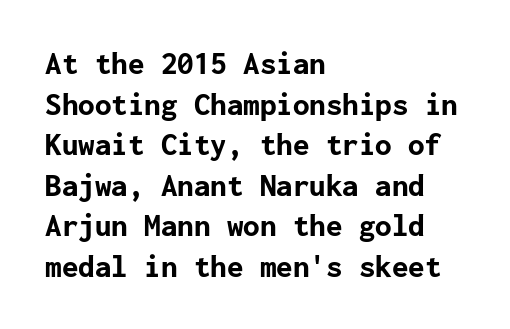
The image shows 33 px bold sans-serif type, upright; set left-aligned, line spacing 1.23x, normal letter spacing, not underlined; low stroke contrast and a medium x-height.
